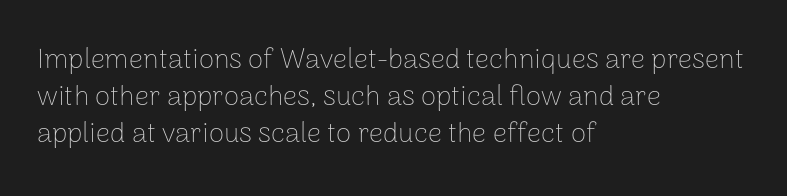
The image shows 28 px thin sans-serif type, upright; set left-aligned, normal line spacing (1.33x), normal letter spacing, not underlined; low stroke contrast and a medium x-height.
